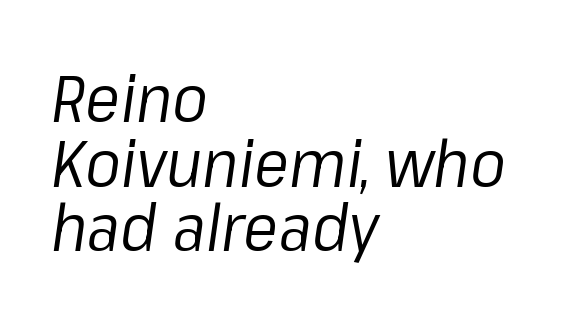
The image shows 66 px regular-weight type, italic (leaning right); set left-aligned, tight line spacing (0.98x), normal letter spacing, not underlined; low stroke contrast and a medium x-height.
